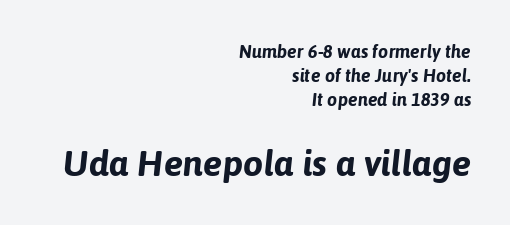
{"italic": "yes", "lean": "right", "slant_degrees": 6, "bold": "yes", "weight": "bold", "width": "normal", "stroke_contrast": "low", "x_height": "medium", "monospaced": "no", "underline": "no", "align": "right", "line_spacing": "normal", "line_spacing_ratio": 1.32, "letter_spacing": "normal", "letter_spacing_em": 0.0, "larger_block": "second", "size_ratio": 2.0, "glyph_px": 36}
